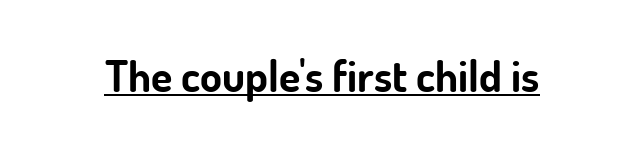
{"serif": "no", "italic": "no", "bold": "yes", "weight": "bold", "width": "normal", "stroke_contrast": "low", "x_height": "small", "monospaced": "no", "underline": "yes", "letter_spacing": "normal", "letter_spacing_em": 0.0, "glyph_px": 44}
